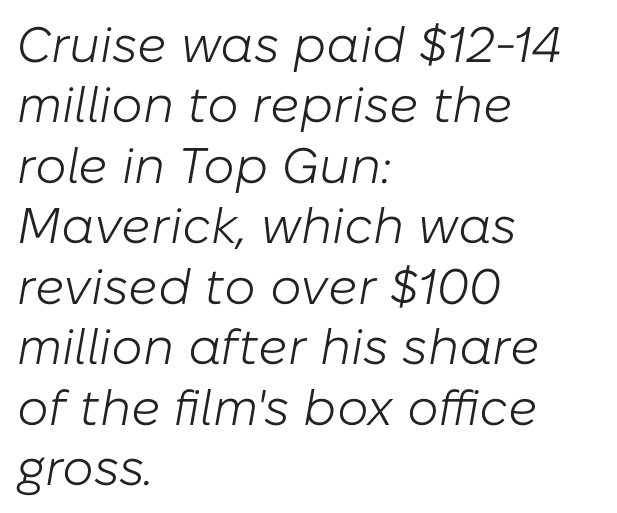
Q: Is the text bold? A: No.
Q: Is the text italic (slanted)? A: Yes, it leans right by about 10 degrees.
Q: Is the text underlined? A: No.
Q: How is the paragraph aligned? A: Left-aligned.
Q: Is the spacing between letters normal or unusually wide? A: Normal.
Q: Width (condensed, normal, or wide)? A: Normal.
Q: Stroke contrast? A: Low.
Q: x-height? A: Medium.
Q: Monospaced? A: No.
